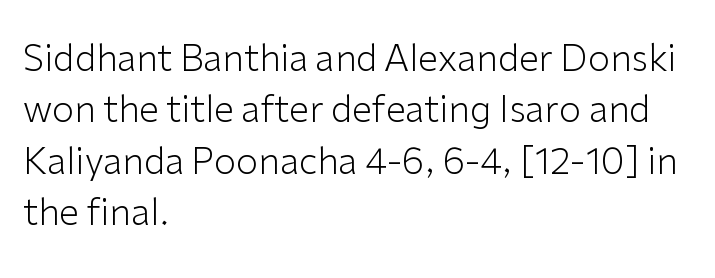
The image shows 36 px light sans-serif type, upright; set left-aligned, normal line spacing (1.43x), normal letter spacing, not underlined; low stroke contrast and a medium x-height.
